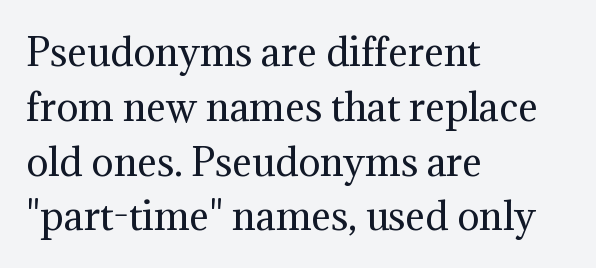
The image shows 37 px regular-weight serif type, upright; set left-aligned, normal line spacing (1.48x), normal letter spacing, not underlined; medium stroke contrast and a medium x-height.
